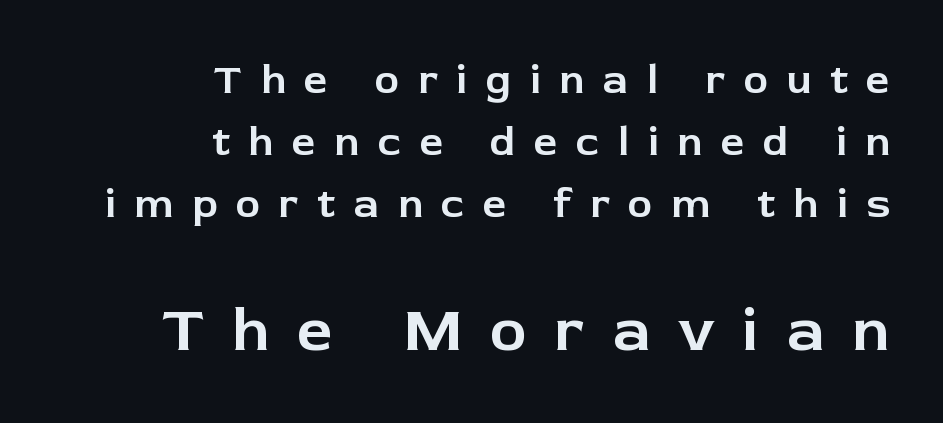
A typesetter would call this proportional, since set widths differ per character. I'd call this a sans setting — the letters go barefoot. Honestly, there is no underline to notice here at all. The passage shown stacks its lines at a standard gap. How are the letters spaced? Widely, with obvious added tracking.
